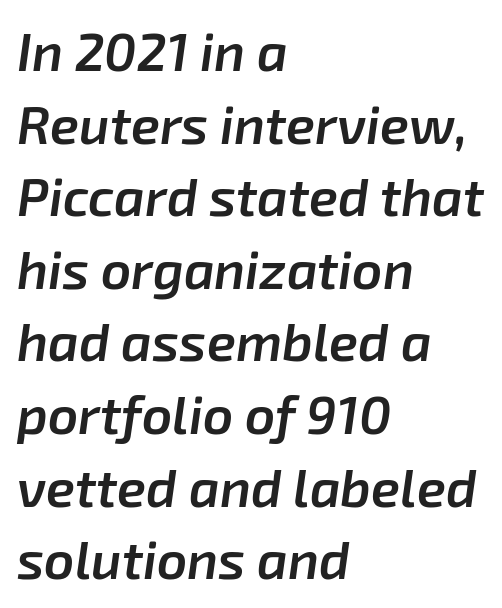
The image shows 53 px semibold type, italic (leaning right); set left-aligned, normal line spacing (1.37x), normal letter spacing, not underlined; low stroke contrast and a medium x-height.
